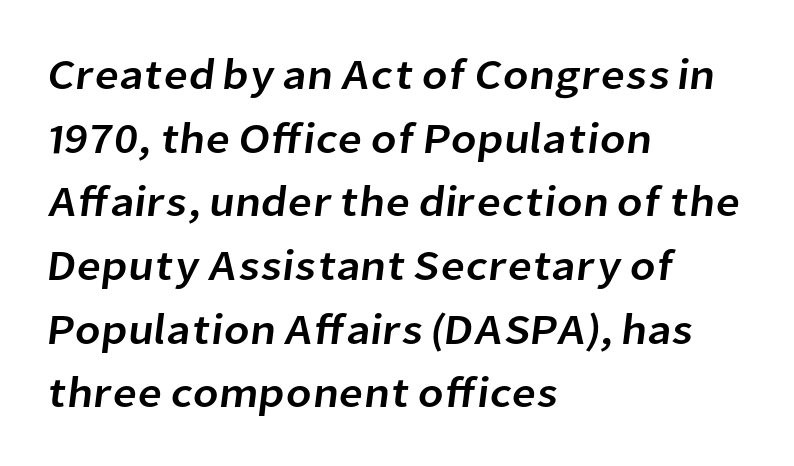
Q: Is the typeface a serif or a sans-serif typeface? A: Sans-serif.
Q: Is the text underlined? A: No.
Q: How is the paragraph aligned? A: Left-aligned.
Q: Is the spacing between letters normal or unusually wide? A: Normal.
Q: Is the spacing between lines tight, normal or loose? A: Normal.
Q: Width (condensed, normal, or wide)? A: Normal.
Q: Stroke contrast? A: Low.
Q: x-height? A: Medium.
Q: Monospaced? A: No.
